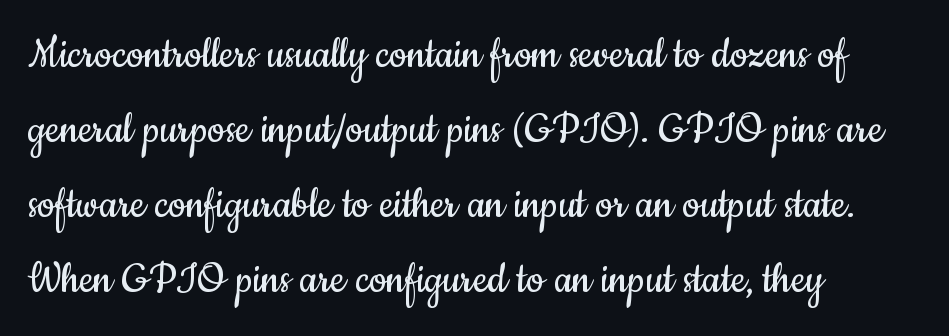
Unlike a traditional serif, this face leaves its strokes unadorned. The characters are drawn with everyday or finer stroke widths. The space beneath each line is pristine and unruled. Nobody touched the tracking dial on this one. Varying glyph widths throughout — classic text-font behaviour.
